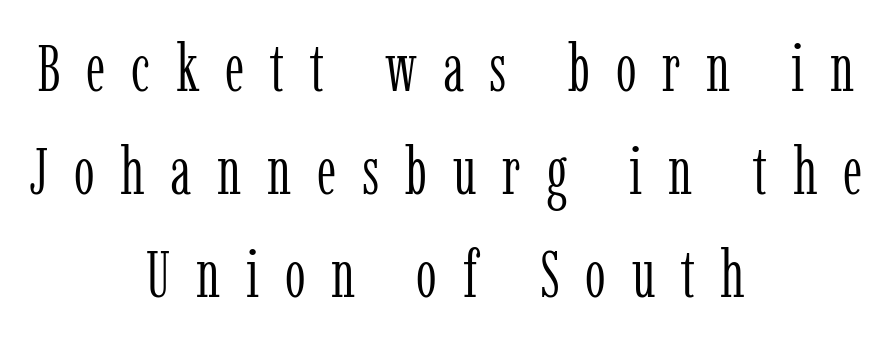
Unlike italic type, these characters show no tilt at all. Neither beginnings nor endings align; midpoints do. The passage shown is typed in a proportional face where columns would drift. Plain, unruled lines of type. This block has exactly the height ordinary leading produces.
